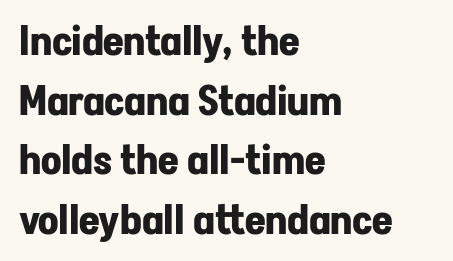
This sample uses a sans-serif face. Proportional: the letters do not fall into vertical columns. How would I describe the line gaps? Plain and ordinary. Rendered with straight, roman letterforms. Casual observation: everything's shoved over to the left.
